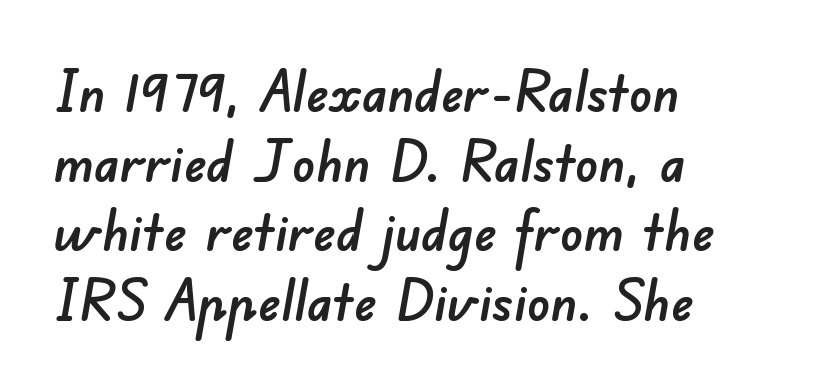
The image shows 57 px sans-serif type; set left-aligned, line spacing 1.22x, normal letter spacing, not underlined; low stroke contrast and a small x-height.
